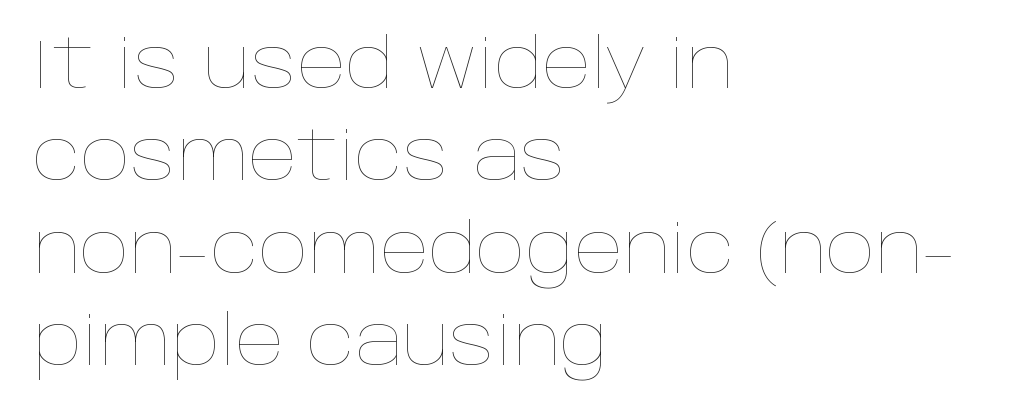
{"italic": "no", "bold": "no", "weight": "thin", "width": "normal", "stroke_contrast": "low", "x_height": "large", "monospaced": "no", "underline": "no", "align": "left", "line_spacing": "normal", "line_spacing_ratio": 1.34, "letter_spacing": "normal", "letter_spacing_em": 0.0, "glyph_px": 69}
